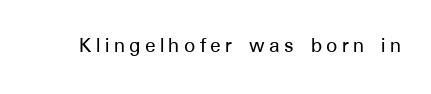
The image shows 22 px text type, upright; set unusually wide letter spacing (+0.2 em), not underlined.
